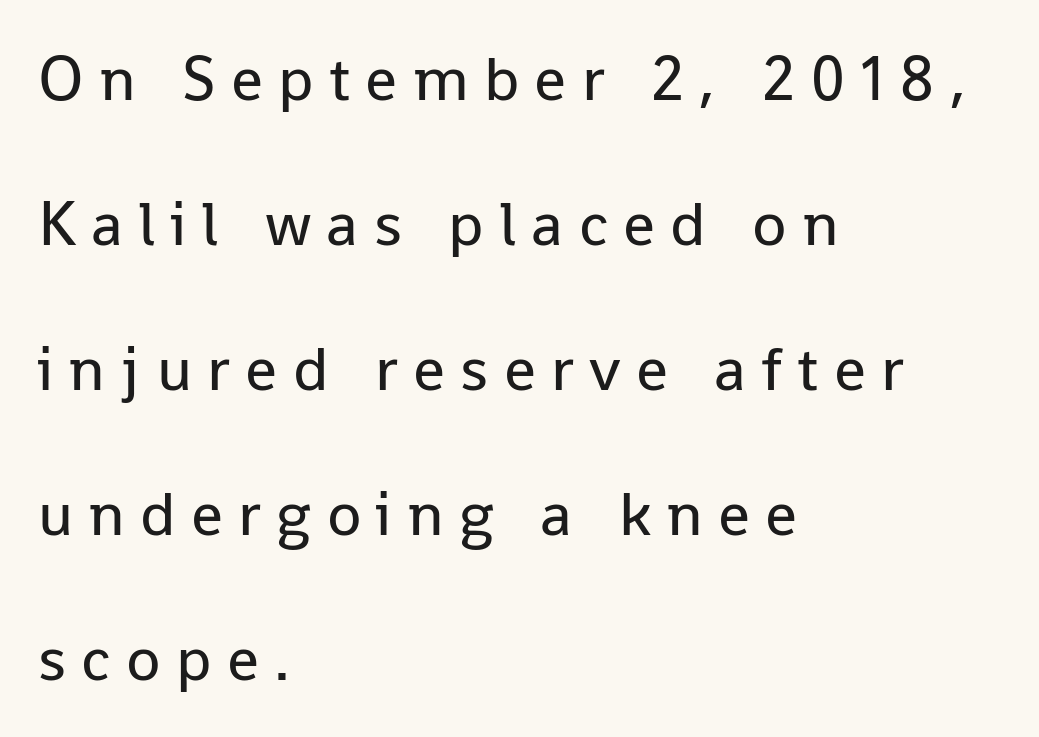
{"serif": "no", "italic": "no", "bold": "no", "weight": "regular", "width": "normal", "stroke_contrast": "low", "x_height": "medium", "monospaced": "no", "underline": "no", "align": "left", "line_spacing": "loose", "line_spacing_ratio": 2.3, "letter_spacing": "wide", "letter_spacing_em": 0.24, "glyph_px": 63}
